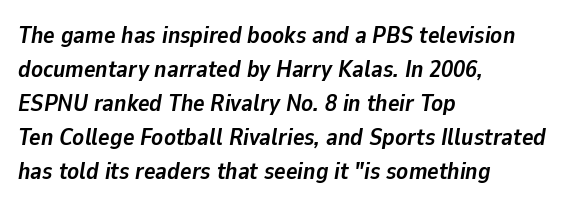
{"italic": "yes", "lean": "right", "slant_degrees": 9, "bold": "yes", "underline": "no", "align": "left", "line_spacing": "normal", "line_spacing_ratio": 1.42, "letter_spacing": "normal", "letter_spacing_em": 0.0, "glyph_px": 24}
